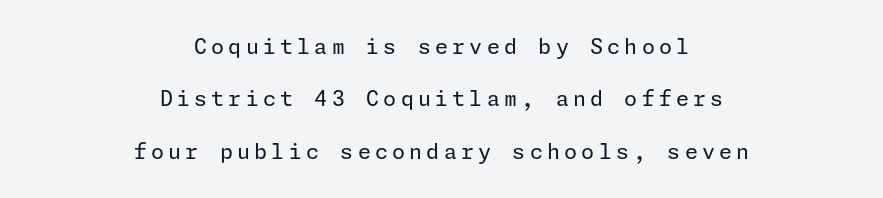
The image shows 21 px text type, upright; set centered, loose line spacing (2.49x), unusually wide letter spacing (+0.2 em), not underlined.
